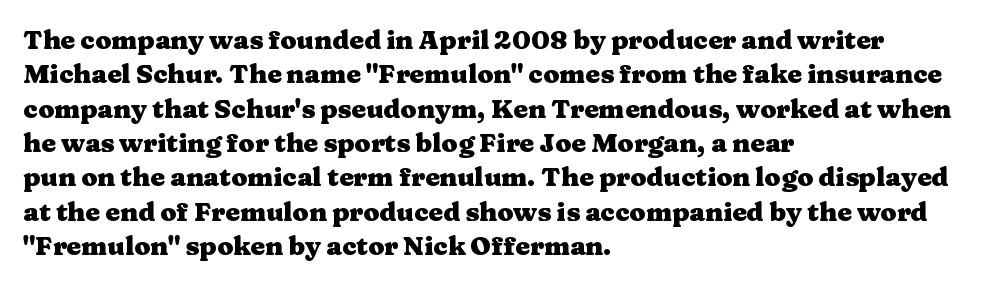
The image shows 26 px bold type, upright; set left-aligned, normal line spacing (1.32x), normal letter spacing, not underlined.
